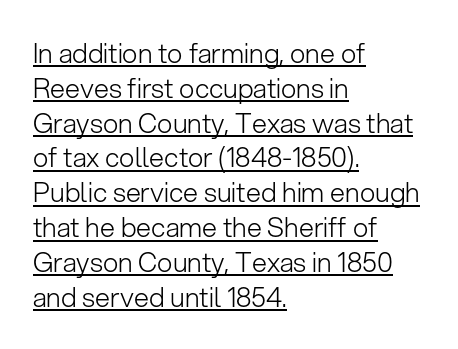
Q: Is the text bold? A: No.
Q: Is the text italic (slanted)? A: No, it is upright.
Q: Is the text underlined? A: Yes.
Q: How is the paragraph aligned? A: Left-aligned.
Q: Is the spacing between letters normal or unusually wide? A: Normal.
Q: Is the spacing between lines tight, normal or loose? A: Normal.
